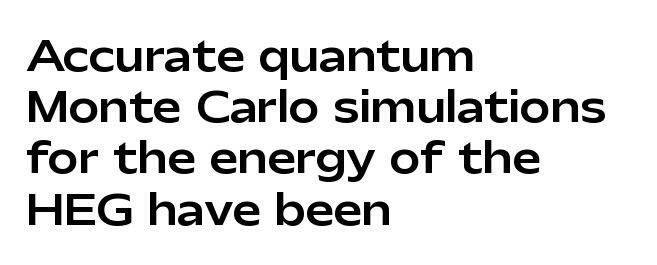
The image shows 41 px sans-serif type, upright; set left-aligned, normal line spacing (1.25x), normal letter spacing, not underlined; low stroke contrast and a medium x-height.
